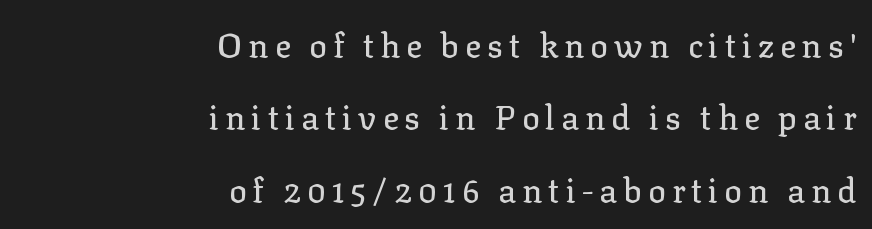
Q: Is the text italic (slanted)? A: No, it is upright.
Q: Is the typeface a serif or a sans-serif typeface? A: Serif.
Q: Is the text underlined? A: No.
Q: How is the paragraph aligned? A: Right-aligned.
Q: Is the spacing between lines tight, normal or loose? A: Loose.
Q: Width (condensed, normal, or wide)? A: Normal.
Q: Stroke contrast? A: Low.
Q: x-height? A: Medium.
Q: Monospaced? A: No.
